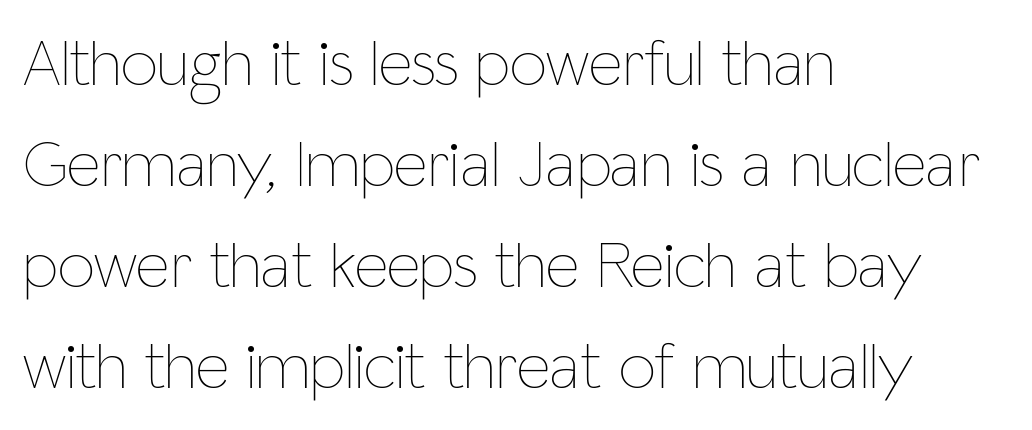
{"italic": "no", "bold": "no", "weight": "thin", "width": "condensed", "stroke_contrast": "low", "x_height": "medium", "monospaced": "no", "underline": "no", "align": "left", "line_spacing": "normal", "line_spacing_ratio": 1.53, "letter_spacing": "normal", "letter_spacing_em": 0.0, "glyph_px": 66}
